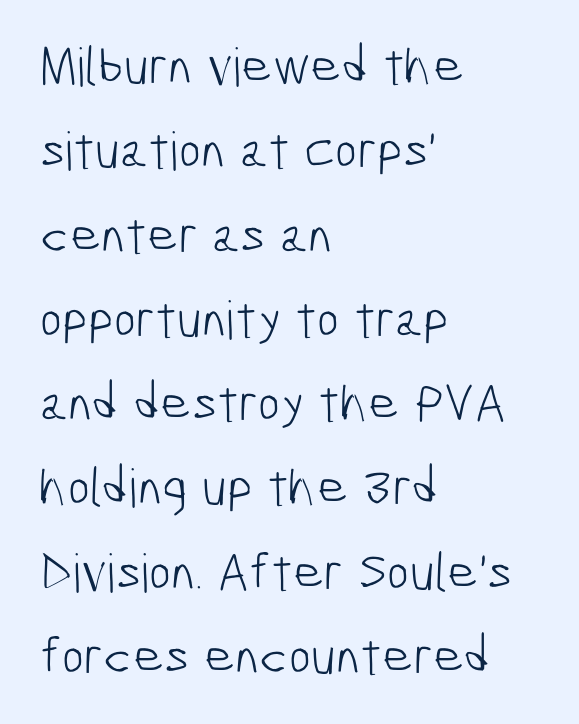
{"serif": "no", "bold": "no", "weight": "light", "width": "condensed", "stroke_contrast": "low", "x_height": "medium", "monospaced": "no", "underline": "no", "align": "left", "line_spacing": "normal", "line_spacing_ratio": 1.59, "letter_spacing": "normal", "letter_spacing_em": 0.0, "glyph_px": 53}
